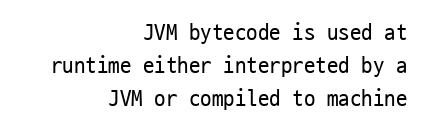
{"italic": "no", "bold": "no", "underline": "no", "align": "right", "line_spacing": "normal", "line_spacing_ratio": 1.44, "letter_spacing": "normal", "letter_spacing_em": 0.0, "glyph_px": 23}
